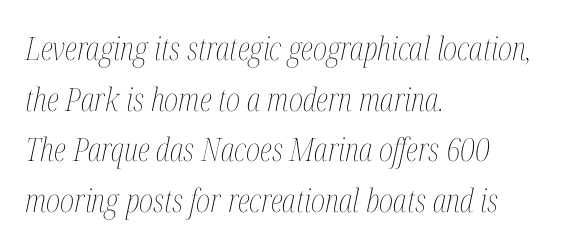
The image shows 32 px thin, condensed type, italic (leaning right); set left-aligned, normal line spacing (1.58x), normal letter spacing, not underlined; medium stroke contrast and a medium x-height.
